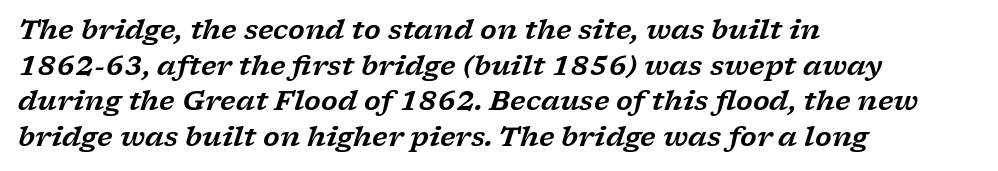
{"italic": "yes", "lean": "right", "slant_degrees": 17, "underline": "no", "align": "left", "line_spacing": "normal", "line_spacing_ratio": 1.32, "letter_spacing": "normal", "letter_spacing_em": 0.0, "glyph_px": 27}
